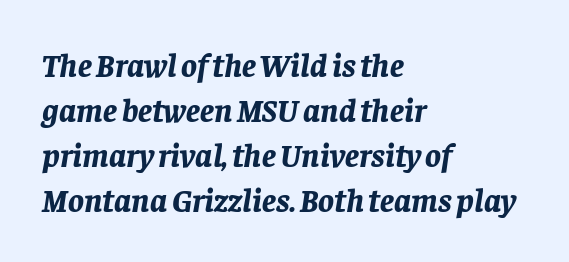
Q: Is the text bold? A: Yes.
Q: Is the text italic (slanted)? A: Yes, it leans right by about 8 degrees.
Q: Is the text underlined? A: No.
Q: How is the paragraph aligned? A: Left-aligned.
Q: Is the spacing between letters normal or unusually wide? A: Normal.
Q: Is the spacing between lines tight, normal or loose? A: Normal.
Q: Width (condensed, normal, or wide)? A: Normal.
Q: Stroke contrast? A: Low.
Q: x-height? A: Large.
Q: Monospaced? A: No.
